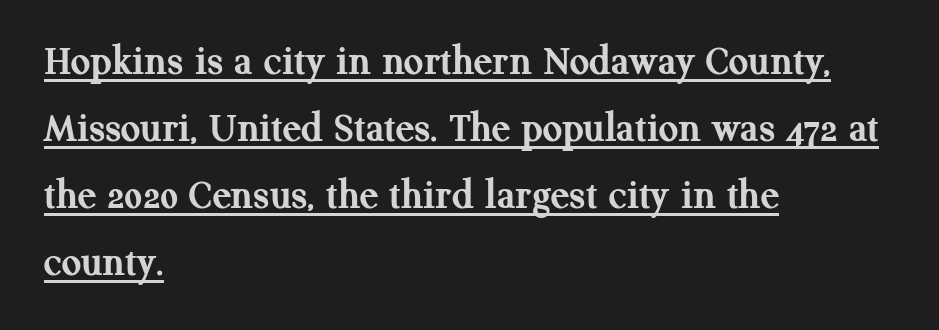
Q: Is the text bold? A: Yes.
Q: Is the text italic (slanted)? A: No, it is upright.
Q: Is the typeface a serif or a sans-serif typeface? A: Serif.
Q: Is the text underlined? A: Yes.
Q: How is the paragraph aligned? A: Left-aligned.
Q: Is the spacing between letters normal or unusually wide? A: Normal.
Q: Is the spacing between lines tight, normal or loose? A: Normal.
Q: Width (condensed, normal, or wide)? A: Normal.
Q: Stroke contrast? A: Medium.
Q: x-height? A: Medium.
Q: Monospaced? A: No.
